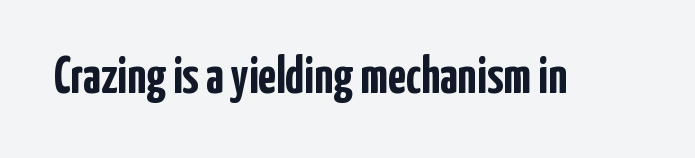
{"serif": "no", "italic": "no", "bold": "yes", "weight": "semibold", "width": "condensed", "stroke_contrast": "low", "x_height": "medium", "monospaced": "no", "underline": "no", "letter_spacing": "normal", "letter_spacing_em": 0.0, "glyph_px": 52}
